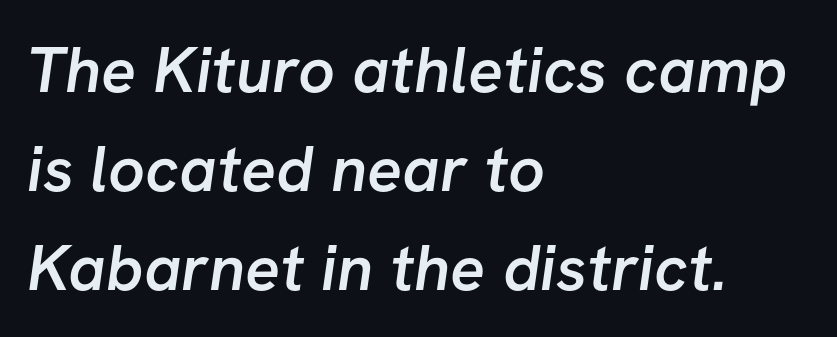
Visually the block forms a straight wall on the left and a jagged coastline on the right. Descender tails drop into unmarked territory. The space between consecutive lines is moderate. The font is running at a semibold setting, under full bold. Looks like regular typesetting: each glyph gets only the width it needs. Each word holds together tightly as a unit, with standard inter-letter gaps.
